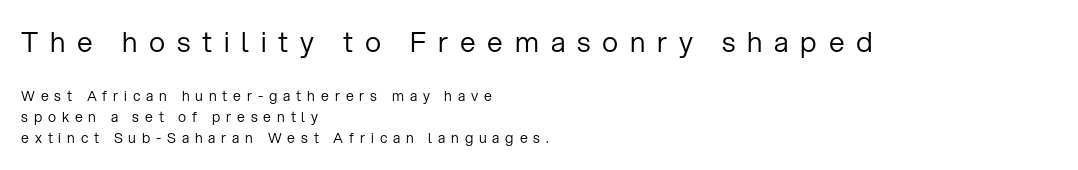
{"serif": "no", "italic": "no", "bold": "no", "weight": "regular", "width": "normal", "stroke_contrast": "low", "x_height": "medium", "monospaced": "no", "underline": "no", "align": "left", "line_spacing": "normal", "line_spacing_ratio": 1.5, "letter_spacing": "wide", "letter_spacing_em": 0.42, "larger_block": "first", "size_ratio": 2.0, "glyph_px": 28}
